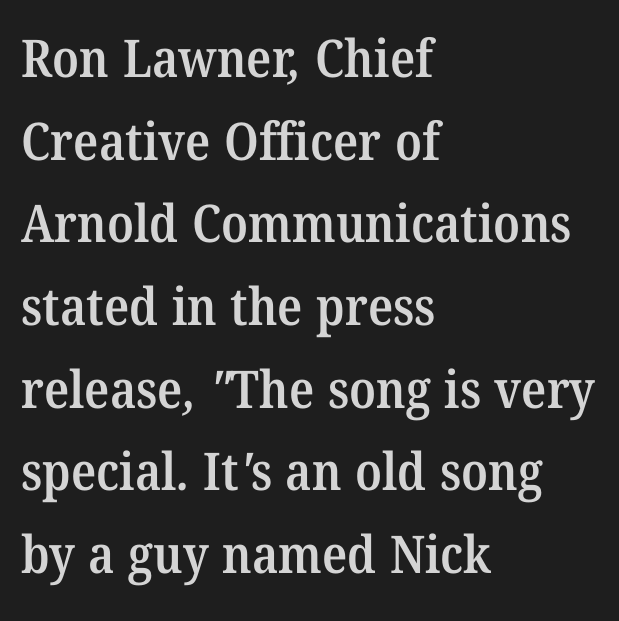
The image shows 52 px semibold serif type; set left-aligned, normal line spacing (1.59x), normal letter spacing, not underlined; medium stroke contrast and a medium x-height.
